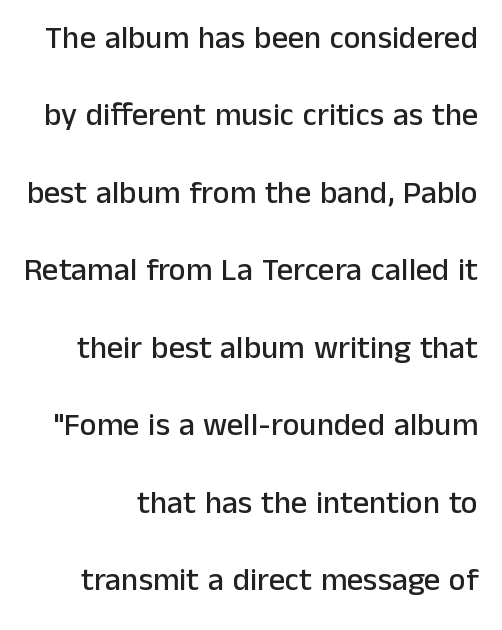
A bare baseline throughout the passage. The lettering stays uniformly vertical, giving the passage a roman look. The line texture is even and compact thanks to regular tracking. Proportional: the letters do not fall into vertical columns. Check where the strokes stop: nothing finishes them off — pure sans. The lines are spread far apart with generous leading.
